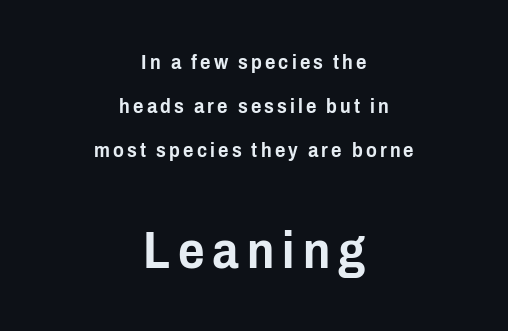
The compositor balanced each line on the midline. Size hierarchy here favors the trailing block over the leading one. The letters stand upright; this is a roman face. Think of a printed novel: that variable character pitch is what you see here. This rendering features lettering with no underline. I'd call this a sans setting — the letters go barefoot.
